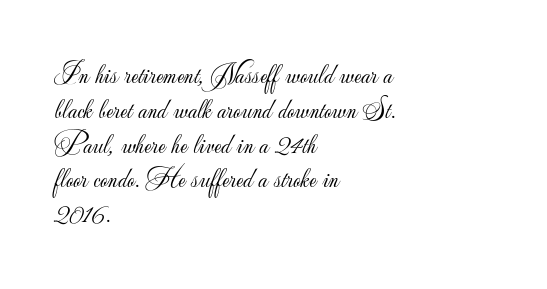
Q: Is the text bold? A: No.
Q: Is the text italic (slanted)? A: Yes.
Q: Is the typeface a serif or a sans-serif typeface? A: Sans-serif.
Q: Is the text underlined? A: No.
Q: How is the paragraph aligned? A: Left-aligned.
Q: Is the spacing between letters normal or unusually wide? A: Normal.
Q: Width (condensed, normal, or wide)? A: Normal.
Q: Stroke contrast? A: Low.
Q: x-height? A: Small.
Q: Monospaced? A: No.
